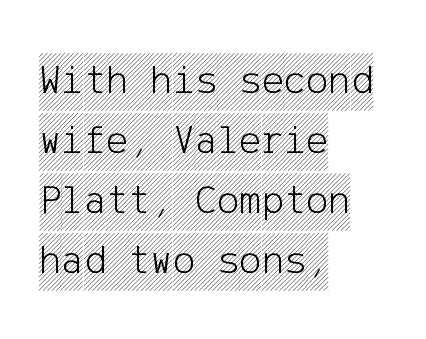
The image shows 42 px condensed type, upright; set left-aligned, normal line spacing (1.43x), normal letter spacing, not underlined; a large x-height.
